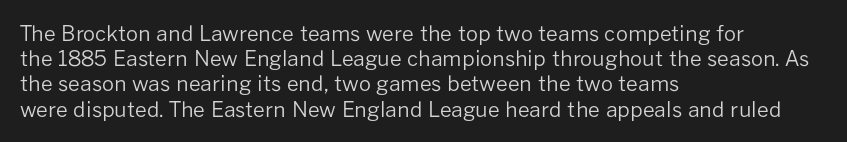
Q: Is the text bold? A: No.
Q: Is the text italic (slanted)? A: No, it is upright.
Q: Is the text underlined? A: No.
Q: How is the paragraph aligned? A: Left-aligned.
Q: Is the spacing between letters normal or unusually wide? A: Normal.
